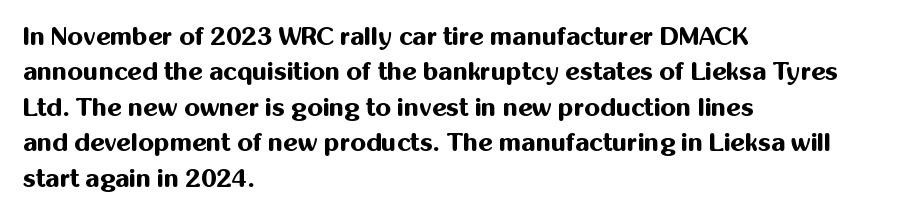
Q: Is the text bold? A: Yes.
Q: Is the text italic (slanted)? A: No, it is upright.
Q: Is the text underlined? A: No.
Q: How is the paragraph aligned? A: Left-aligned.
Q: Is the spacing between letters normal or unusually wide? A: Normal.
Q: Is the spacing between lines tight, normal or loose? A: Normal.
